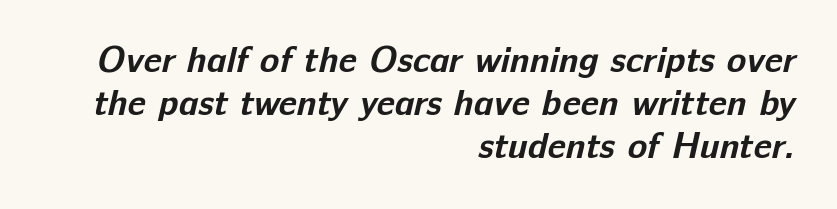
{"serif": "no", "bold": "yes", "weight": "bold", "width": "normal", "stroke_contrast": "low", "x_height": "medium", "monospaced": "no", "underline": "no", "align": "right", "line_spacing_ratio": 1.19, "letter_spacing": "normal", "letter_spacing_em": 0.0, "glyph_px": 36}
